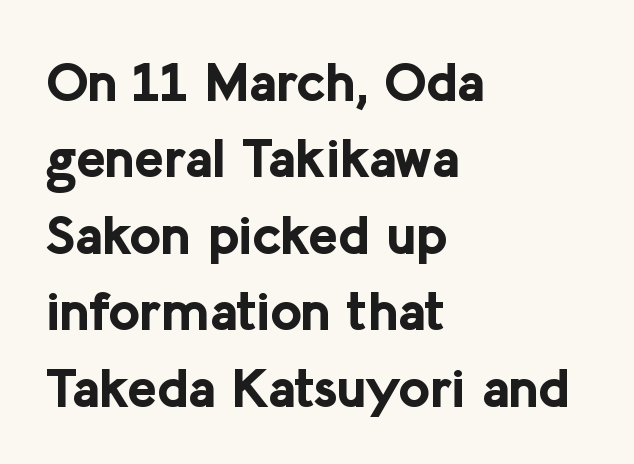
{"serif": "no", "italic": "no", "bold": "yes", "weight": "bold", "width": "normal", "stroke_contrast": "low", "x_height": "medium", "monospaced": "no", "underline": "no", "align": "left", "line_spacing": "normal", "line_spacing_ratio": 1.39, "letter_spacing": "normal", "letter_spacing_em": 0.0, "glyph_px": 55}
